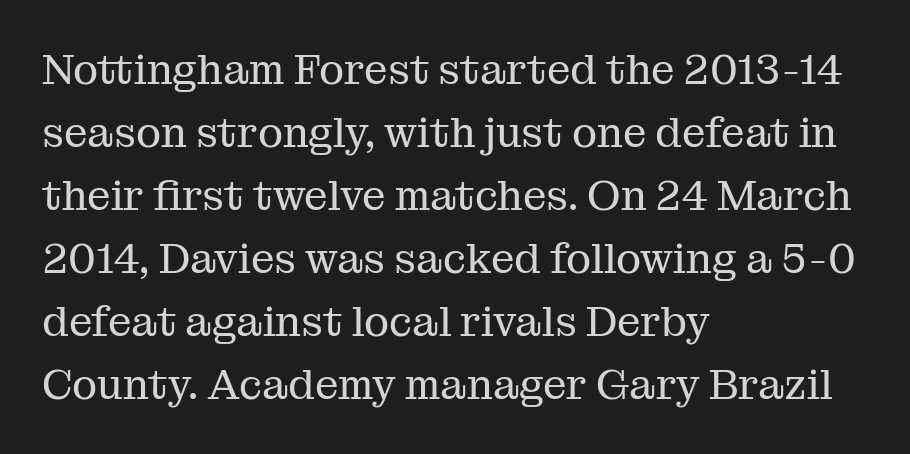
These lines sit exactly where default settings would place them. Counters stay open thanks to moderate or lighter strokes. Do the characters align in a grid? No, the font is proportional. Quick note: underline off.
